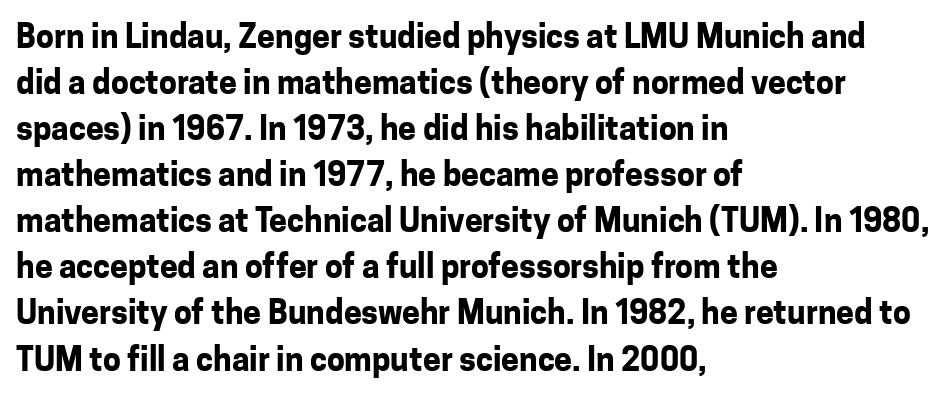
The image shows 32 px bold sans-serif type, upright; set left-aligned, normal line spacing (1.44x), normal letter spacing, not underlined; low stroke contrast and a medium x-height.
